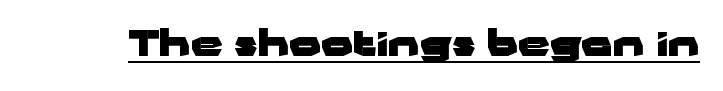
Q: Is the text bold? A: Yes.
Q: Is the text italic (slanted)? A: No, it is upright.
Q: Is the typeface a serif or a sans-serif typeface? A: Sans-serif.
Q: Is the text underlined? A: Yes.
Q: Is the spacing between letters normal or unusually wide? A: Normal.
Q: Width (condensed, normal, or wide)? A: Wide.
Q: Stroke contrast? A: Low.
Q: x-height? A: Medium.
Q: Monospaced? A: No.
